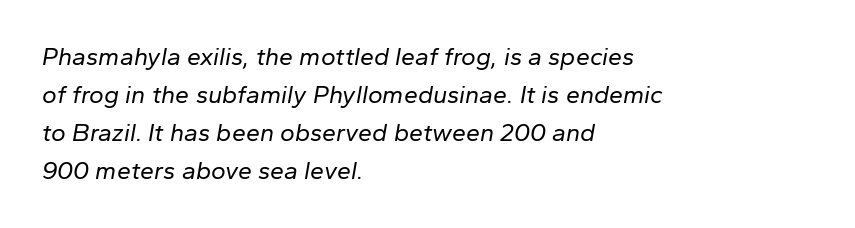
Q: Is the text bold? A: No.
Q: Is the text italic (slanted)? A: Yes, it leans right by about 10 degrees.
Q: Is the text underlined? A: No.
Q: How is the paragraph aligned? A: Left-aligned.
Q: Is the spacing between letters normal or unusually wide? A: Normal.
Q: Is the spacing between lines tight, normal or loose? A: Normal.
